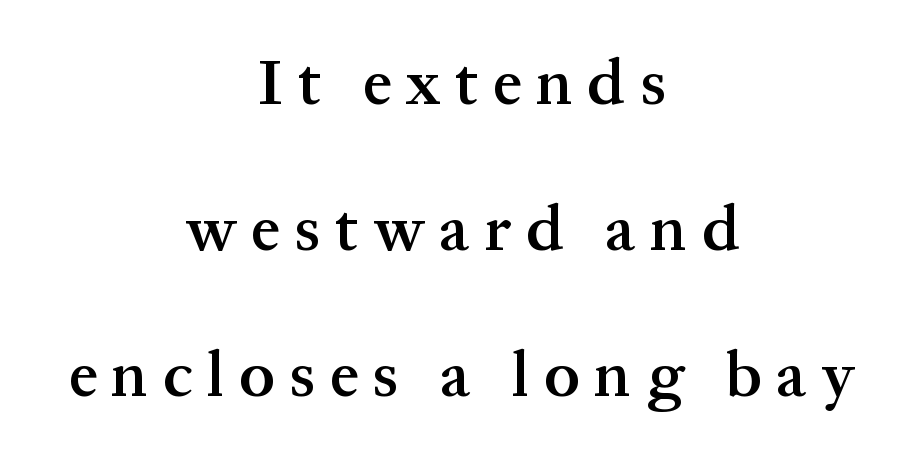
Q: Is the text bold? A: Semi-bold.
Q: Is the text italic (slanted)? A: No, it is upright.
Q: Is the typeface a serif or a sans-serif typeface? A: Serif.
Q: Is the text underlined? A: No.
Q: How is the paragraph aligned? A: Centered.
Q: Is the spacing between letters normal or unusually wide? A: Unusually wide.
Q: Is the spacing between lines tight, normal or loose? A: Loose.
Q: Width (condensed, normal, or wide)? A: Normal.
Q: Stroke contrast? A: Medium.
Q: x-height? A: Medium.
Q: Monospaced? A: No.
